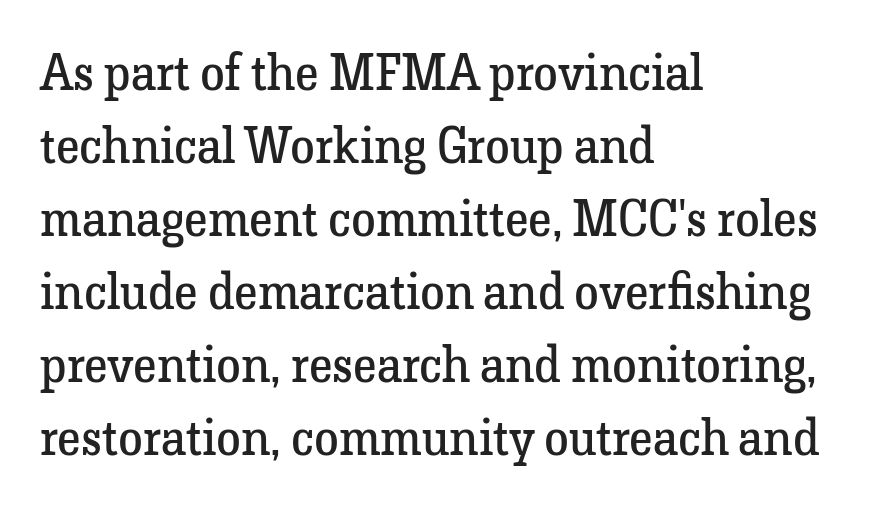
The face used here is rendered with its standard letterfit. A light-to-regular cut is what we see here. The characters display serif detailing at their extremities. Spacing verdict: proportional, widths tailored to each character.
